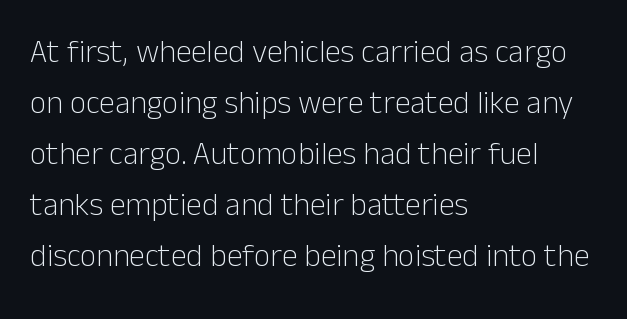
{"serif": "no", "italic": "no", "bold": "no", "weight": "light", "width": "normal", "stroke_contrast": "low", "x_height": "medium", "monospaced": "no", "underline": "no", "align": "left", "line_spacing": "normal", "line_spacing_ratio": 1.59, "letter_spacing": "normal", "letter_spacing_em": 0.0, "glyph_px": 32}
